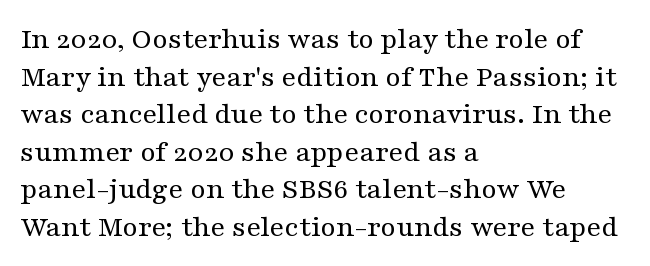
Q: Is the text bold? A: No.
Q: Is the text italic (slanted)? A: No, it is upright.
Q: Is the typeface a serif or a sans-serif typeface? A: Serif.
Q: Is the text underlined? A: No.
Q: How is the paragraph aligned? A: Left-aligned.
Q: Is the spacing between letters normal or unusually wide? A: Normal.
Q: Width (condensed, normal, or wide)? A: Wide.
Q: Stroke contrast? A: Medium.
Q: x-height? A: Medium.
Q: Monospaced? A: No.
